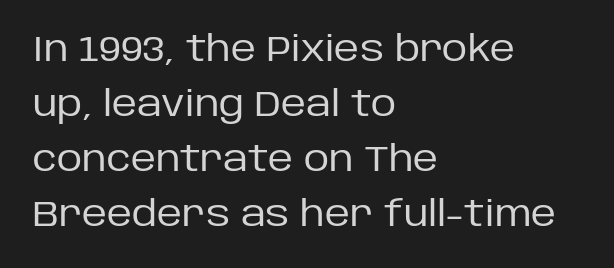
The specimen reads as upright at a glance. Underline: absent. A typesetter would call this zero additional tracking. Which margin do the lines hug? The left one — the right edge is uneven. The strokes carry an ordinary text weight at most.
